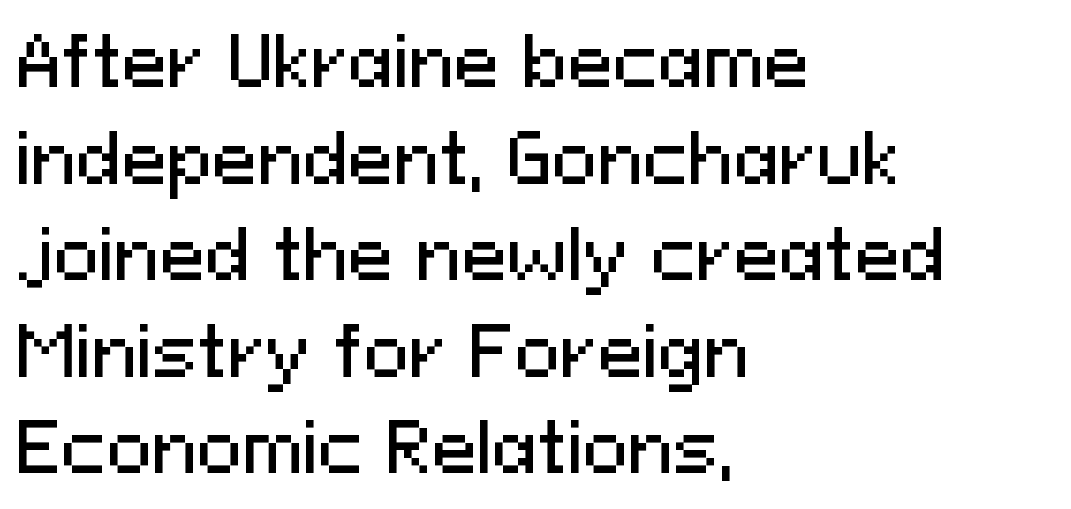
Q: Is the text italic (slanted)? A: No, it is upright.
Q: Is the typeface a serif or a sans-serif typeface? A: Sans-serif.
Q: Is the text underlined? A: No.
Q: How is the paragraph aligned? A: Left-aligned.
Q: Is the spacing between letters normal or unusually wide? A: Normal.
Q: Is the spacing between lines tight, normal or loose? A: Normal.
Q: Width (condensed, normal, or wide)? A: Normal.
Q: Stroke contrast? A: Medium.
Q: x-height? A: Medium.
Q: Monospaced? A: No.
